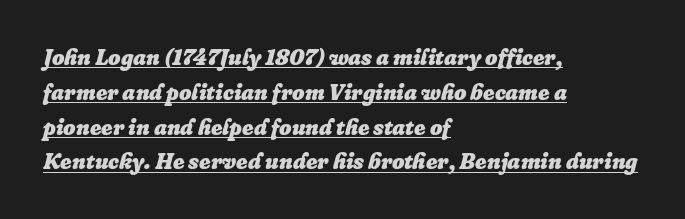
{"italic": "yes", "lean": "right", "slant_degrees": 16, "bold": "yes", "underline": "yes", "align": "left", "line_spacing": "normal", "line_spacing_ratio": 1.58, "letter_spacing": "normal", "letter_spacing_em": 0.0, "glyph_px": 22}
